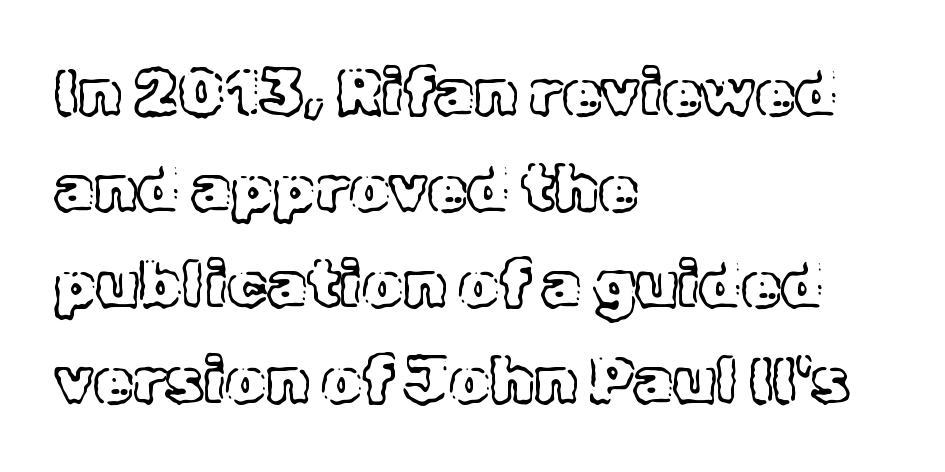
{"italic": "no", "width": "normal", "x_height": "medium", "monospaced": "no", "underline": "no", "align": "left", "line_spacing": "normal", "line_spacing_ratio": 1.5, "letter_spacing": "normal", "letter_spacing_em": 0.0, "glyph_px": 64}
